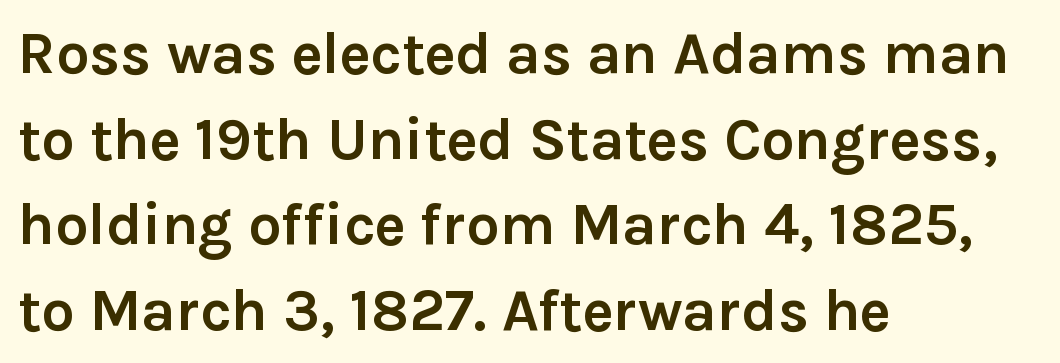
{"serif": "no", "italic": "no", "bold": "yes", "weight": "semibold", "width": "normal", "x_height": "medium", "monospaced": "no", "underline": "no", "align": "left", "line_spacing": "normal", "line_spacing_ratio": 1.45, "letter_spacing": "normal", "letter_spacing_em": 0.0, "glyph_px": 59}
